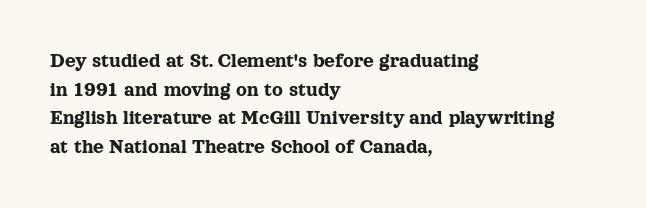
The image shows 21 px text type, upright; set left-aligned, normal line spacing (1.36x), normal letter spacing, not underlined.
